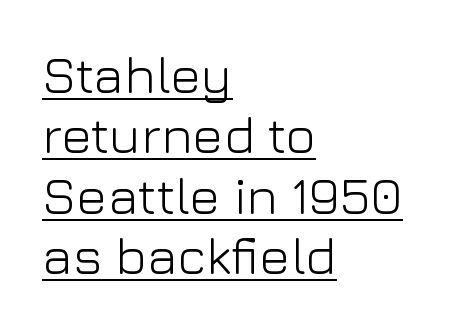
{"serif": "no", "italic": "no", "bold": "no", "weight": "light", "width": "normal", "stroke_contrast": "low", "x_height": "medium", "monospaced": "no", "underline": "yes", "align": "left", "line_spacing_ratio": 1.16, "letter_spacing": "normal", "letter_spacing_em": 0.0, "glyph_px": 52}
